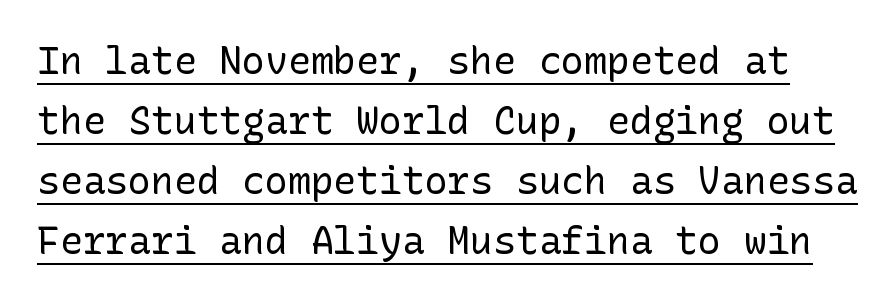
Q: Is the text bold? A: No.
Q: Is the text italic (slanted)? A: No, it is upright.
Q: Is the typeface a serif or a sans-serif typeface? A: Sans-serif.
Q: Is the text underlined? A: Yes.
Q: Is the spacing between letters normal or unusually wide? A: Normal.
Q: Is the spacing between lines tight, normal or loose? A: Normal.
Q: Width (condensed, normal, or wide)? A: Normal.
Q: Stroke contrast? A: Low.
Q: x-height? A: Medium.
